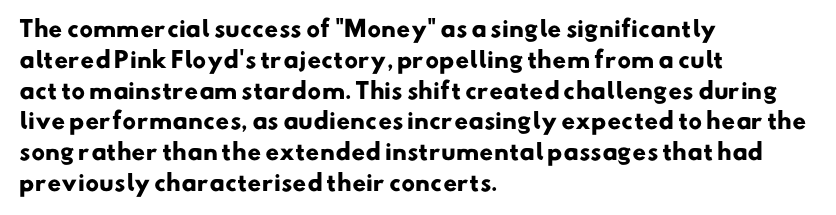
The image shows 22 px bold type; set left-aligned, normal line spacing (1.4x), normal letter spacing, not underlined.
